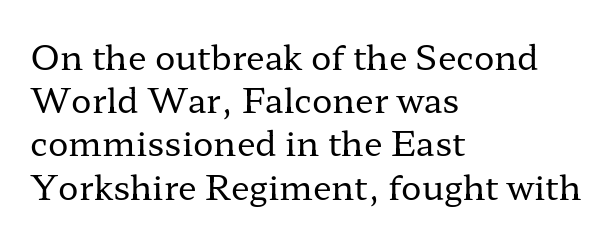
The image shows 34 px regular-weight, wide serif type, upright; set left-aligned, normal line spacing (1.27x), normal letter spacing, not underlined; low stroke contrast and a medium x-height.
